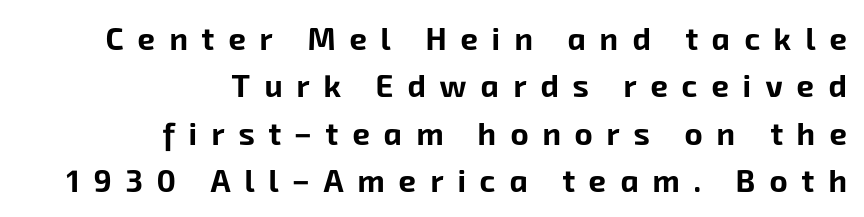
Serif or sans? Sans — the stroke terminals are bare. Lines of text with bare space underneath. How are the letters spaced? Widely, with obvious added tracking. Is there much room between lines? A standard amount, neither cramped nor airy. Set as a true bold cut, around the 700 mark.
